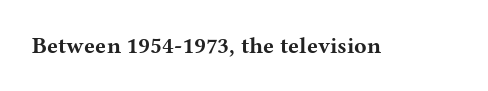
{"italic": "no", "bold": "yes", "underline": "no", "letter_spacing": "normal", "letter_spacing_em": 0.0, "glyph_px": 23}
